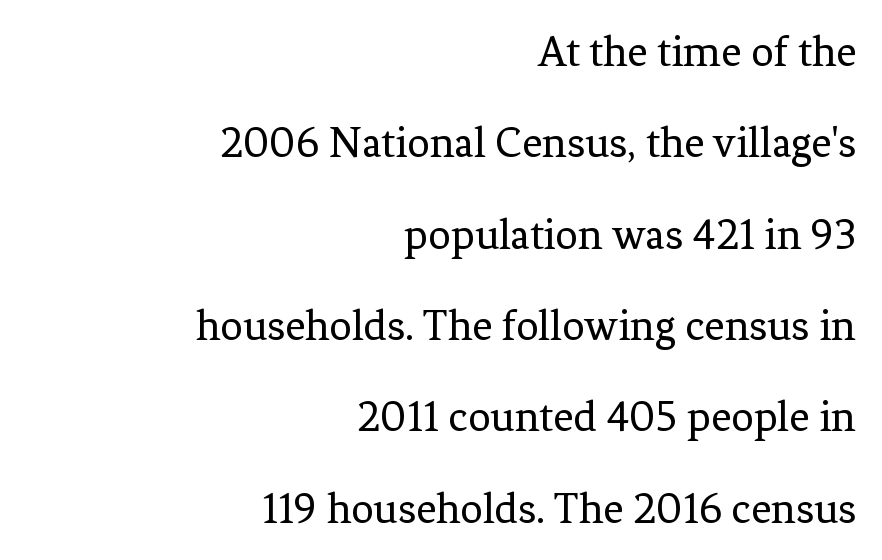
Q: Is the text bold? A: No.
Q: Is the text italic (slanted)? A: No, it is upright.
Q: Is the typeface a serif or a sans-serif typeface? A: Serif.
Q: Is the text underlined? A: No.
Q: How is the paragraph aligned? A: Right-aligned.
Q: Is the spacing between letters normal or unusually wide? A: Normal.
Q: Is the spacing between lines tight, normal or loose? A: Loose.
Q: Width (condensed, normal, or wide)? A: Normal.
Q: Stroke contrast? A: Low.
Q: x-height? A: Medium.
Q: Monospaced? A: No.
